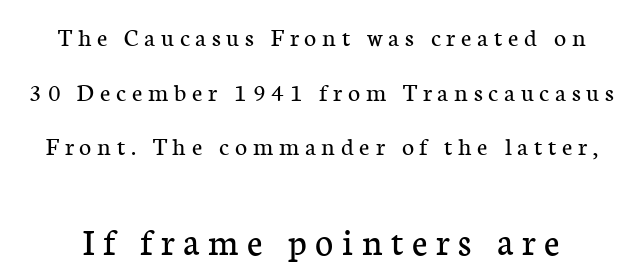
The image shows 39 px regular-weight serif type, upright; set loose line spacing (2.1x), unusually wide letter spacing (+0.22 em), not underlined; the second (bottom) block is 1.5x larger; low stroke contrast and a medium x-height.
